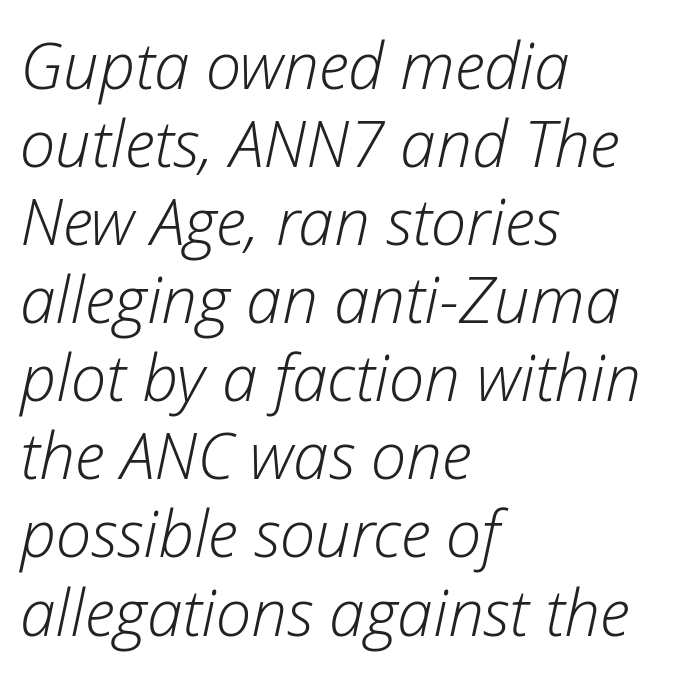
The image shows 64 px light type, italic (leaning right); set left-aligned, line spacing 1.22x, normal letter spacing, not underlined; low stroke contrast and a medium x-height.
